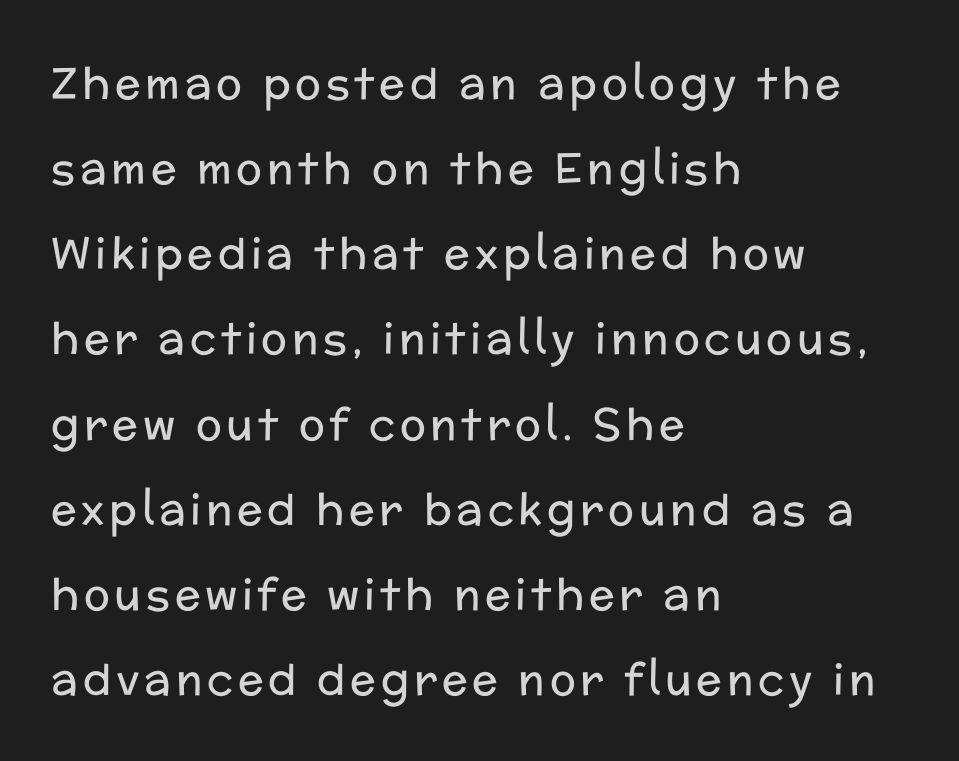
{"serif": "no", "italic": "no", "bold": "no", "weight": "regular", "width": "normal", "stroke_contrast": "low", "x_height": "medium", "monospaced": "no", "underline": "no", "align": "left", "line_spacing": "loose", "line_spacing_ratio": 1.98, "glyph_px": 43}
